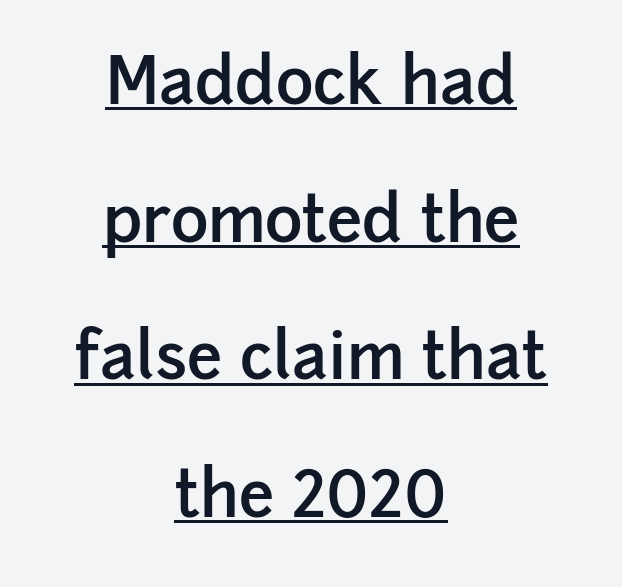
The image shows 64 px semibold sans-serif type, upright; set centered, loose line spacing (2.15x), normal letter spacing, underlined; low stroke contrast and a medium x-height.
